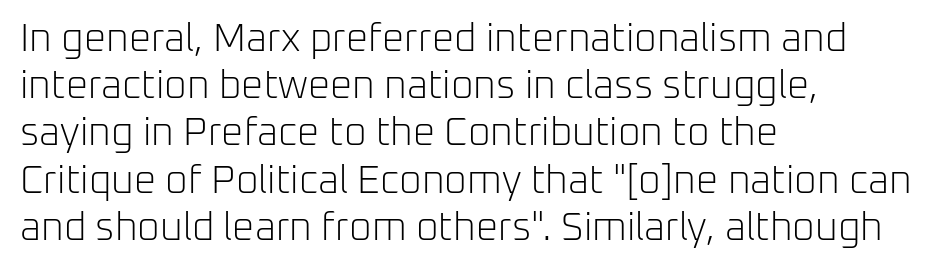
Quick note: not italic, upright. The text block is weighted toward the left margin, trailing off unevenly rightward. Compared with a typical body face, this is equally light or lighter still. There is no visible air inserted between adjacent glyphs. Letterform terminals end flat and unadorned throughout the passage. Underlining? Definitely not there.
